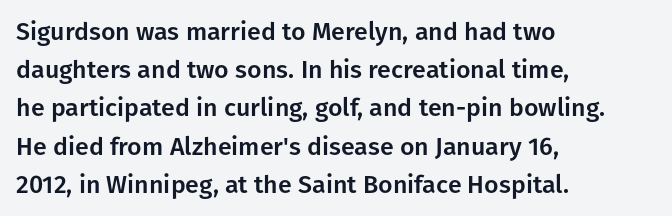
The image shows 25 px text type, upright; set left-aligned, normal line spacing (1.53x), normal letter spacing, not underlined.
